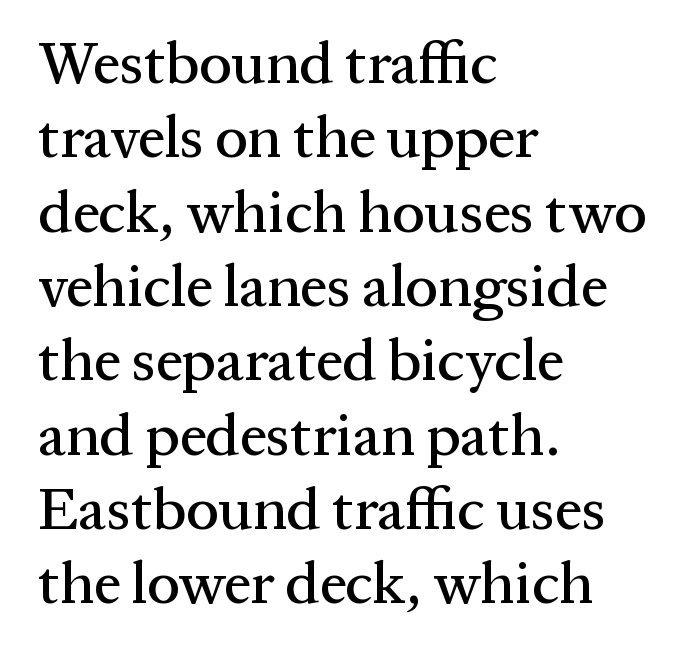
Q: Is the text italic (slanted)? A: No, it is upright.
Q: Is the typeface a serif or a sans-serif typeface? A: Serif.
Q: Is the text underlined? A: No.
Q: How is the paragraph aligned? A: Left-aligned.
Q: Is the spacing between letters normal or unusually wide? A: Normal.
Q: Is the spacing between lines tight, normal or loose? A: Normal.
Q: Width (condensed, normal, or wide)? A: Normal.
Q: Stroke contrast? A: Medium.
Q: x-height? A: Medium.
Q: Monospaced? A: No.
